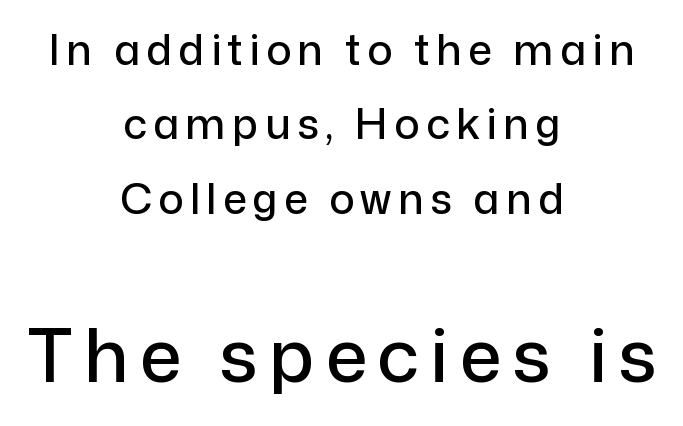
{"serif": "no", "italic": "no", "width": "normal", "stroke_contrast": "low", "x_height": "medium", "monospaced": "no", "underline": "no", "align": "center", "line_spacing_ratio": 1.77, "larger_block": "second", "size_ratio": 1.76, "glyph_px": 74}
